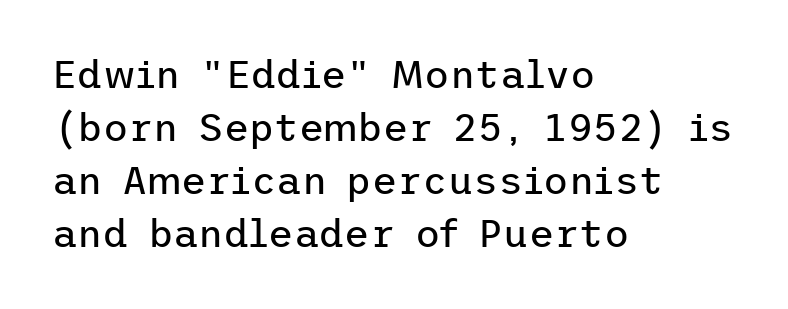
Q: Is the text bold? A: No.
Q: Is the text italic (slanted)? A: No, it is upright.
Q: Is the typeface a serif or a sans-serif typeface? A: Sans-serif.
Q: Is the text underlined? A: No.
Q: How is the paragraph aligned? A: Left-aligned.
Q: Is the spacing between letters normal or unusually wide? A: Normal.
Q: Is the spacing between lines tight, normal or loose? A: Normal.
Q: Width (condensed, normal, or wide)? A: Normal.
Q: Stroke contrast? A: Low.
Q: x-height? A: Medium.
